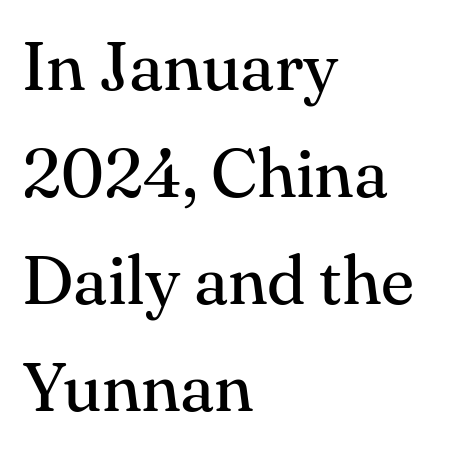
If you drew a line through each stem, it would be perfectly vertical. The line texture is even and compact thanks to regular tracking. The gap between lines stays unmarked. Is this a fixed-width face? No — the glyphs have proportional, varying widths. Vertical spacing — default. The strokes are not fattened; the text isn't bold.
